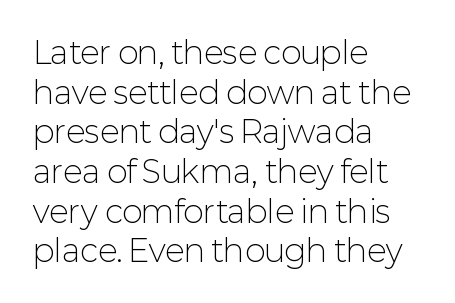
The image shows 31 px light sans-serif type, upright; set left-aligned, normal line spacing (1.28x), normal letter spacing, not underlined; low stroke contrast and a medium x-height.
